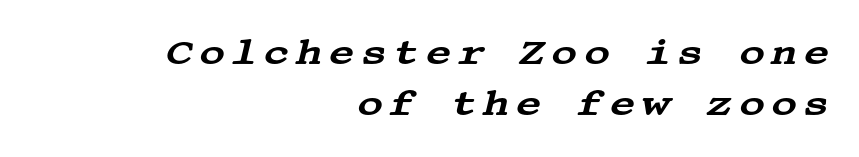
The characters display serif detailing at their extremities. The whole block is typeset with a tilt. Teacher's note: observe the even right margin — that is flush-right alignment. Leading: standard. Any mark beneath the type? The region is blank.
